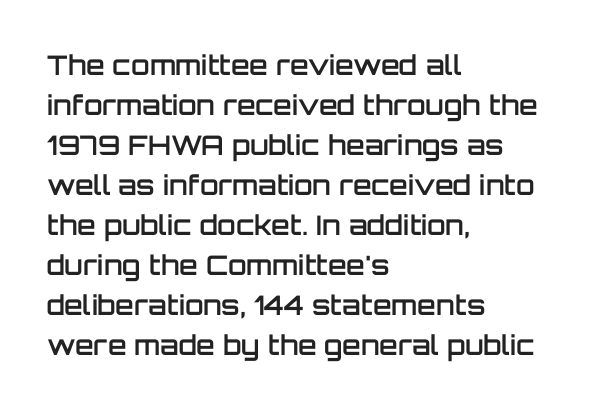
{"italic": "no", "bold": "semi", "underline": "no", "align": "left", "line_spacing": "normal", "line_spacing_ratio": 1.48, "letter_spacing": "normal", "letter_spacing_em": 0.0, "glyph_px": 27}
